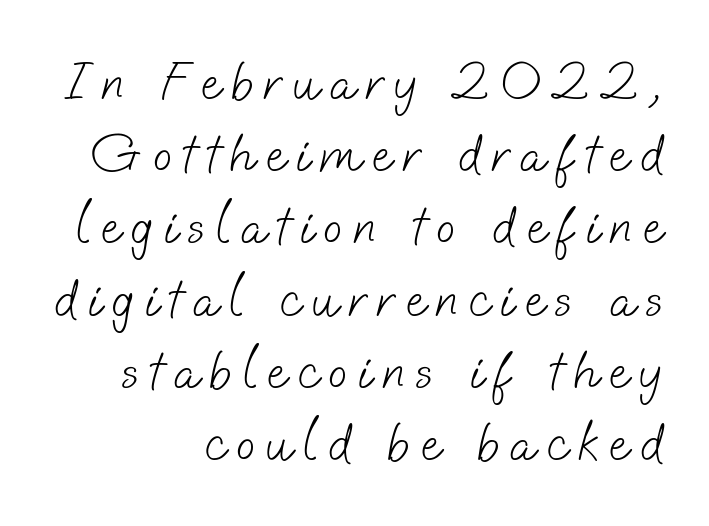
Check the space under the baseline: it is left empty. Character widths vary here, with narrow letters taking less room than wide ones. Alignment: flush right. Regular leading. This is not heavy type; no bold has been used. Nothing sits at the stroke ends, so this counts as sans-serif.
